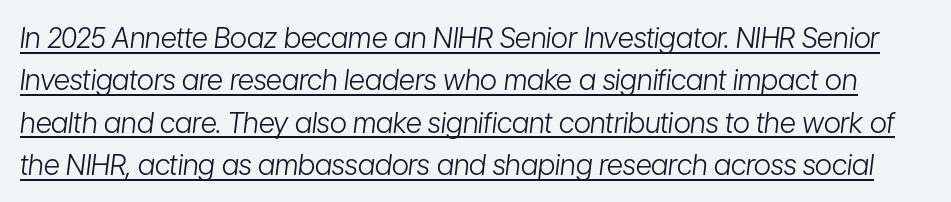
{"italic": "yes", "lean": "right", "slant_degrees": 7, "bold": "no", "weight": "light", "width": "condensed", "stroke_contrast": "low", "x_height": "medium", "monospaced": "no", "underline": "yes", "line_spacing": "normal", "line_spacing_ratio": 1.51, "letter_spacing": "normal", "letter_spacing_em": 0.0, "glyph_px": 28}
